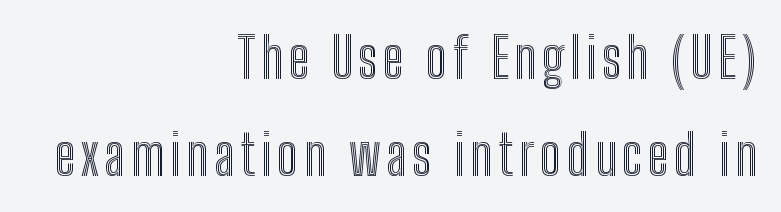
The image shows 55 px condensed type, upright; set right-aligned, line spacing 1.76x, not underlined; a medium x-height.
